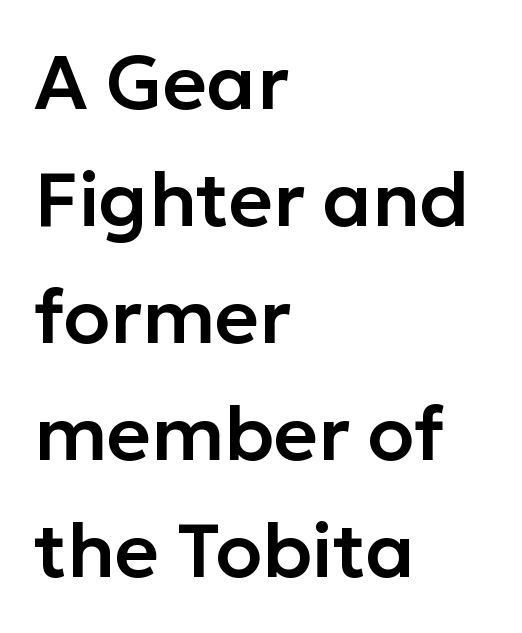
The image shows 76 px sans-serif type, upright; set left-aligned, normal line spacing (1.54x), normal letter spacing, not underlined; low stroke contrast and a medium x-height.
